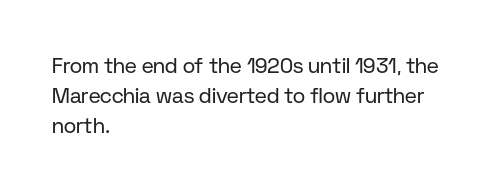
Regarding leading, the lines here are spaced in the standard way. Underline: absent. A classic flush-left, rag-right setting is used for this passage. Every character sits straight up, as roman type does.
